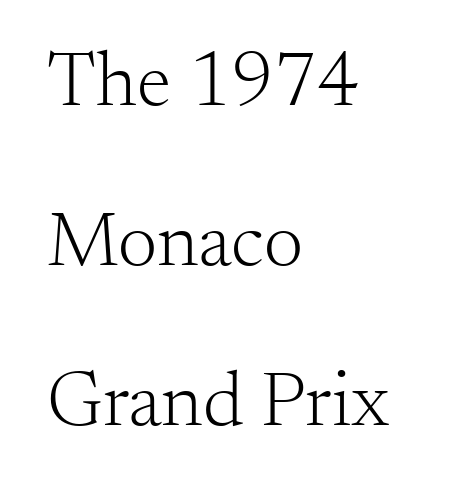
Q: Is the text bold? A: No.
Q: Is the text italic (slanted)? A: No, it is upright.
Q: Is the typeface a serif or a sans-serif typeface? A: Serif.
Q: Is the text underlined? A: No.
Q: How is the paragraph aligned? A: Left-aligned.
Q: Is the spacing between letters normal or unusually wide? A: Normal.
Q: Is the spacing between lines tight, normal or loose? A: Loose.
Q: Width (condensed, normal, or wide)? A: Normal.
Q: Stroke contrast? A: Medium.
Q: x-height? A: Small.
Q: Monospaced? A: No.
